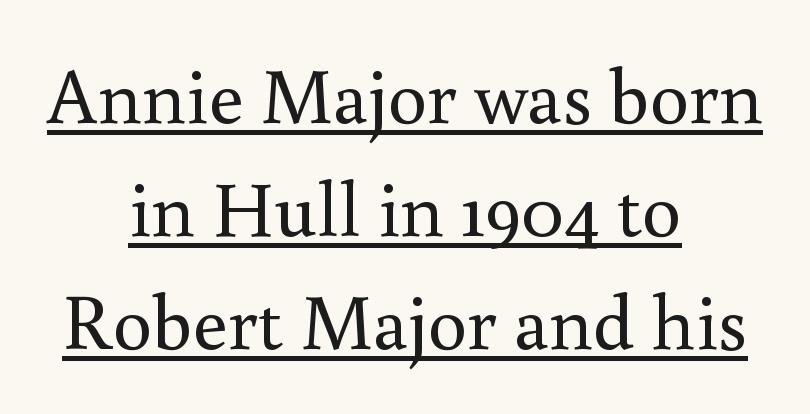
{"serif": "yes", "italic": "no", "bold": "no", "weight": "regular", "width": "normal", "stroke_contrast": "medium", "x_height": "small", "monospaced": "no", "underline": "yes", "align": "center", "line_spacing": "normal", "line_spacing_ratio": 1.45, "letter_spacing": "normal", "letter_spacing_em": 0.0, "glyph_px": 78}
